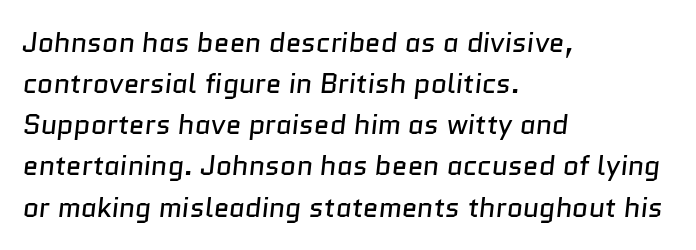
The text block is weighted toward the left margin, trailing off unevenly rightward. This rendering employs a face without finishing strokes, i.e., a sans-serif. Each letter keeps its own natural width here, so spacing adapts to shape. The face looks like a standard text weight, possibly lighter. The rows are spaced the way most documents space them. The area under the type is left untouched.
